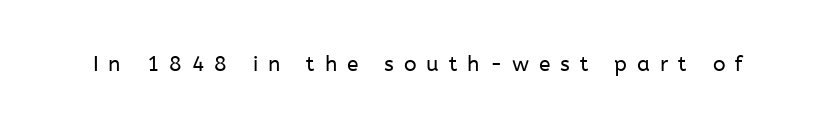
Q: Is the text bold? A: No.
Q: Is the text italic (slanted)? A: No, it is upright.
Q: Is the text underlined? A: No.
Q: Is the spacing between letters normal or unusually wide? A: Unusually wide.
